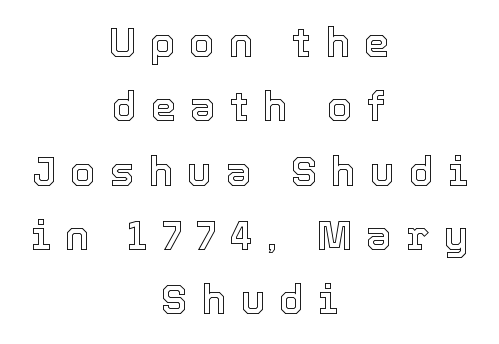
The image shows 41 px text type, upright; set centered, normal line spacing (1.57x), unusually wide letter spacing (+0.34 em), not underlined; a medium x-height.
